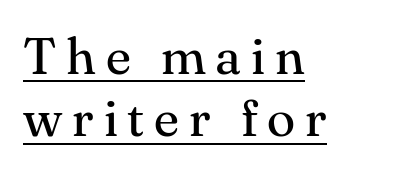
The image shows 52 px regular-weight serif type, upright; set left-aligned, line spacing 1.2x, underlined; medium stroke contrast and a small x-height.
